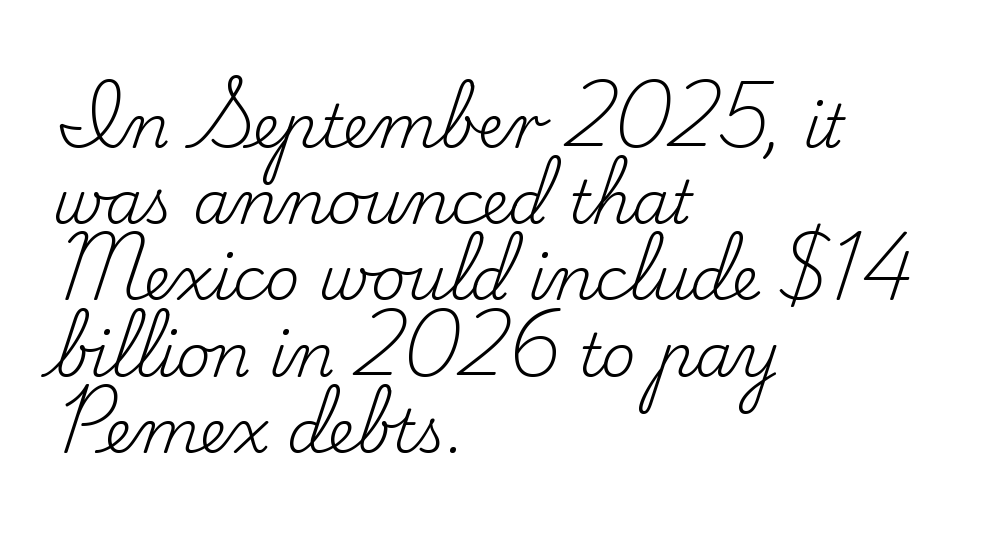
Look at the tracking — it's just the regular setting, nothing added. Spacing verdict: proportional, widths tailored to each character. This is not heavy type; no bold has been used. Reading down the column, the eye jumps a familiar distance to each next line. Note: serifs present on the glyphs.
